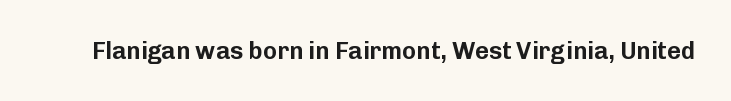
{"italic": "no", "underline": "no", "letter_spacing": "normal", "letter_spacing_em": 0.0, "glyph_px": 24}
